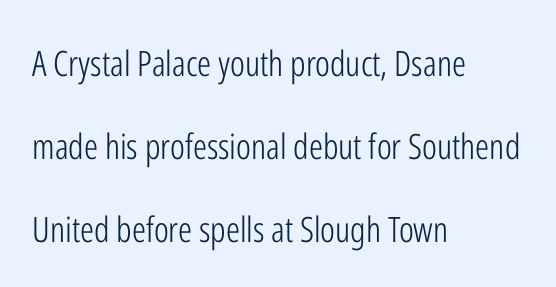
Q: Is the text bold? A: No.
Q: Is the text italic (slanted)? A: No, it is upright.
Q: Is the typeface a serif or a sans-serif typeface? A: Sans-serif.
Q: Is the text underlined? A: No.
Q: How is the paragraph aligned? A: Left-aligned.
Q: Is the spacing between letters normal or unusually wide? A: Normal.
Q: Is the spacing between lines tight, normal or loose? A: Loose.
Q: Width (condensed, normal, or wide)? A: Condensed.
Q: Stroke contrast? A: Low.
Q: x-height? A: Medium.
Q: Monospaced? A: No.
